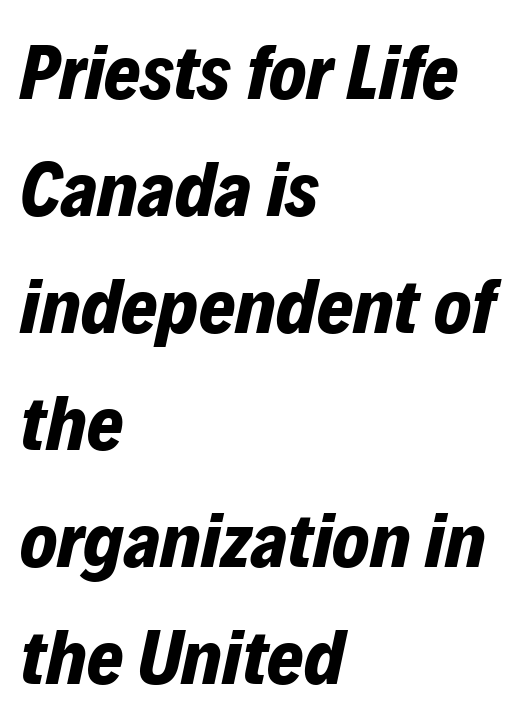
Q: Is the text bold? A: Yes.
Q: Is the text italic (slanted)? A: Yes, it leans right by about 12 degrees.
Q: Is the text underlined? A: No.
Q: How is the paragraph aligned? A: Left-aligned.
Q: Is the spacing between letters normal or unusually wide? A: Normal.
Q: Is the spacing between lines tight, normal or loose? A: Normal.
Q: Width (condensed, normal, or wide)? A: Normal.
Q: Stroke contrast? A: Low.
Q: x-height? A: Medium.
Q: Monospaced? A: No.
